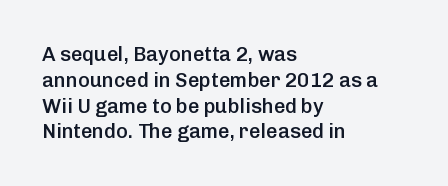
Q: Is the text bold? A: Semi-bold.
Q: Is the text italic (slanted)? A: No, it is upright.
Q: Is the text underlined? A: No.
Q: How is the paragraph aligned? A: Left-aligned.
Q: Is the spacing between letters normal or unusually wide? A: Normal.
Q: Is the spacing between lines tight, normal or loose? A: Normal.
